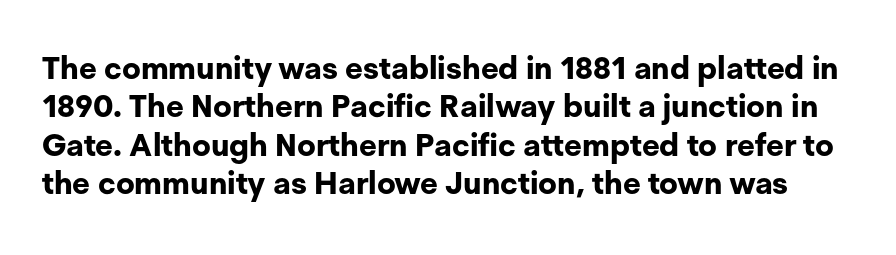
Q: Is the text bold? A: Yes.
Q: Is the text italic (slanted)? A: No, it is upright.
Q: Is the typeface a serif or a sans-serif typeface? A: Sans-serif.
Q: Is the text underlined? A: No.
Q: Is the spacing between letters normal or unusually wide? A: Normal.
Q: Width (condensed, normal, or wide)? A: Normal.
Q: Stroke contrast? A: Low.
Q: x-height? A: Medium.
Q: Monospaced? A: No.
